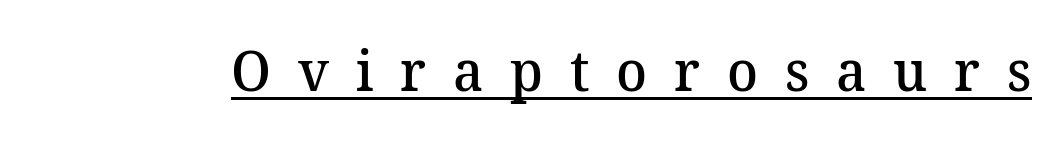
The image shows 57 px semibold serif type; set unusually wide letter spacing (+0.47 em), underlined; medium stroke contrast and a medium x-height.
